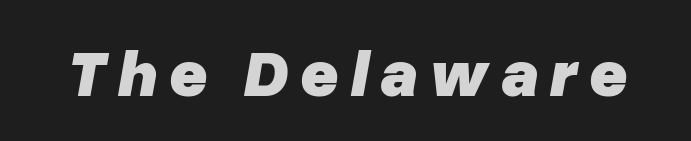
The image shows 66 px heavy type, italic (leaning right); set not underlined; low stroke contrast and a medium x-height.
